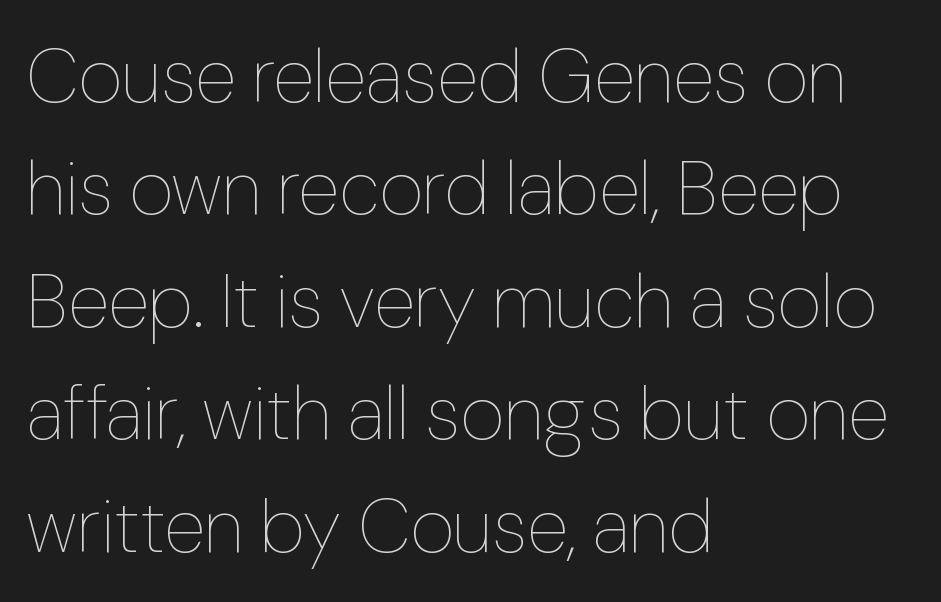
Q: Is the text bold? A: No.
Q: Is the text italic (slanted)? A: No, it is upright.
Q: Is the text underlined? A: No.
Q: How is the paragraph aligned? A: Left-aligned.
Q: Is the spacing between letters normal or unusually wide? A: Normal.
Q: Is the spacing between lines tight, normal or loose? A: Normal.
Q: Width (condensed, normal, or wide)? A: Normal.
Q: Stroke contrast? A: Low.
Q: x-height? A: Medium.
Q: Monospaced? A: No.
